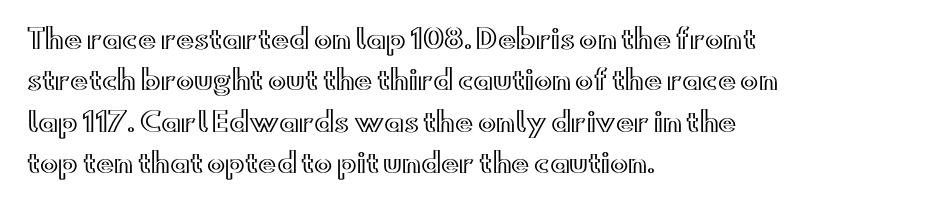
Q: Is the text italic (slanted)? A: No, it is upright.
Q: Is the text underlined? A: No.
Q: How is the paragraph aligned? A: Left-aligned.
Q: Is the spacing between letters normal or unusually wide? A: Normal.
Q: Is the spacing between lines tight, normal or loose? A: Normal.
